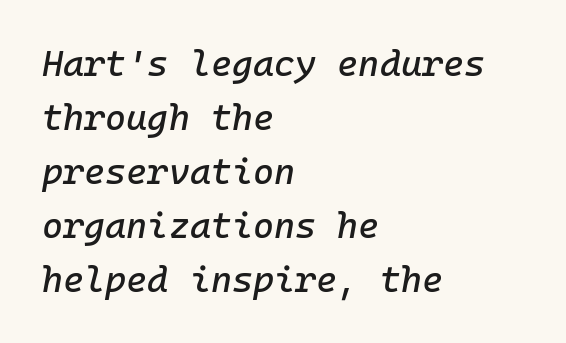
The image shows 36 px text type, italic (leaning right), monospaced; set left-aligned, normal line spacing (1.5x), normal letter spacing, not underlined; low stroke contrast and a medium x-height.
